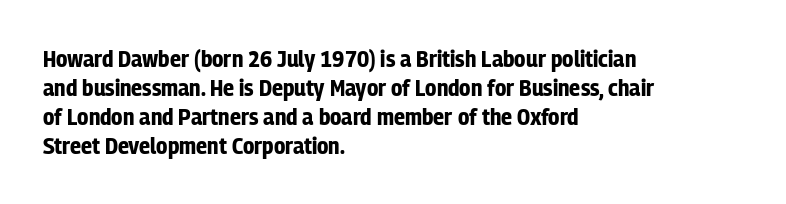
{"italic": "no", "bold": "yes", "underline": "no", "align": "left", "line_spacing_ratio": 1.21, "letter_spacing": "normal", "letter_spacing_em": 0.0, "glyph_px": 24}
